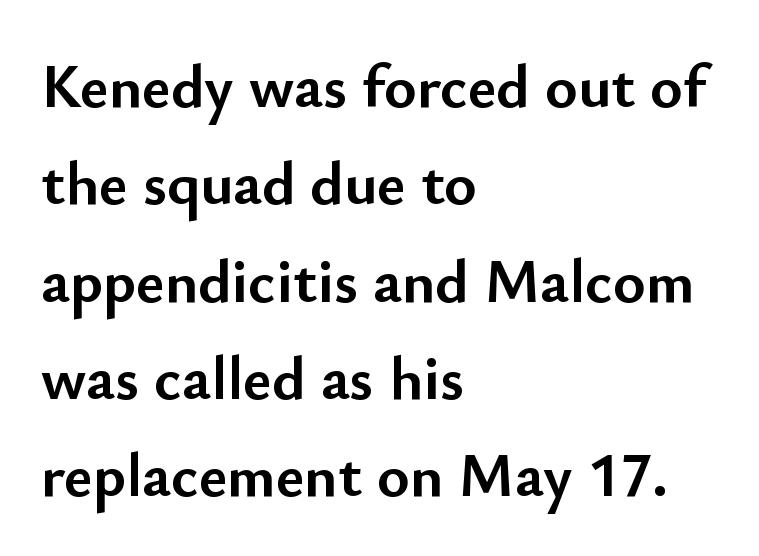
The image shows 62 px semibold sans-serif type, upright; set left-aligned, normal line spacing (1.57x), normal letter spacing, not underlined; low stroke contrast and a small x-height.
